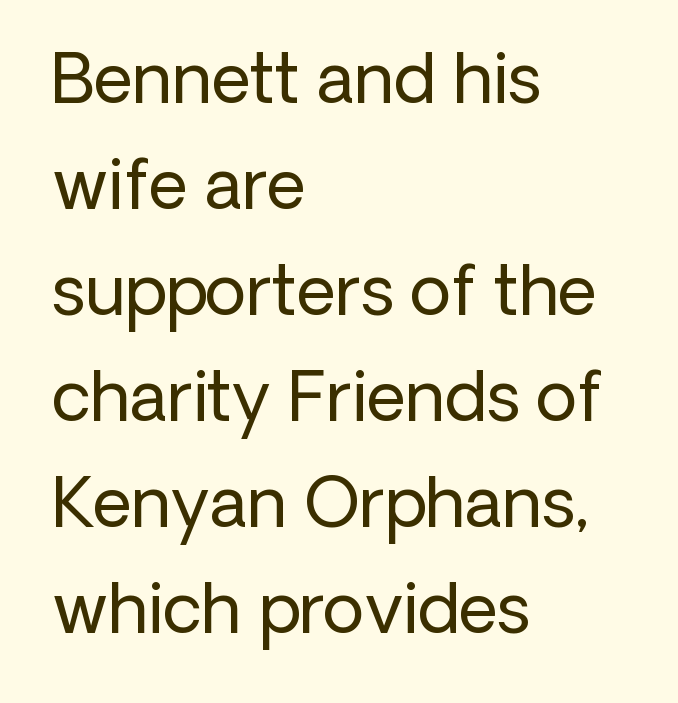
Q: Is the text bold? A: No.
Q: Is the text italic (slanted)? A: No, it is upright.
Q: Is the typeface a serif or a sans-serif typeface? A: Sans-serif.
Q: Is the text underlined? A: No.
Q: How is the paragraph aligned? A: Left-aligned.
Q: Is the spacing between letters normal or unusually wide? A: Normal.
Q: Is the spacing between lines tight, normal or loose? A: Normal.
Q: Width (condensed, normal, or wide)? A: Normal.
Q: Stroke contrast? A: Low.
Q: x-height? A: Medium.
Q: Monospaced? A: No.
